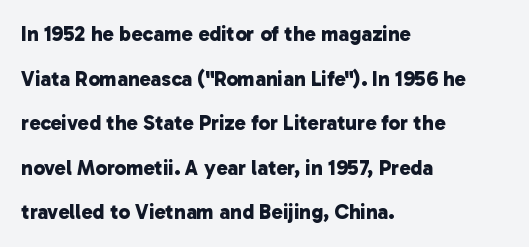
Q: Is the text bold? A: Yes.
Q: Is the text underlined? A: No.
Q: How is the paragraph aligned? A: Left-aligned.
Q: Is the spacing between letters normal or unusually wide? A: Normal.
Q: Is the spacing between lines tight, normal or loose? A: Loose.
